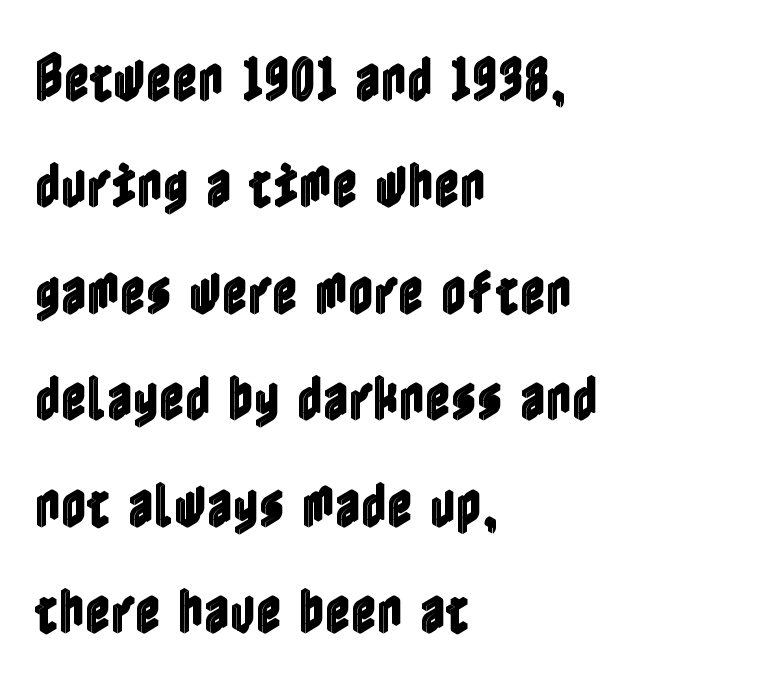
{"italic": "no", "width": "condensed", "x_height": "medium", "underline": "no", "align": "left", "line_spacing": "loose", "line_spacing_ratio": 2.13, "letter_spacing": "normal", "letter_spacing_em": 0.0, "glyph_px": 50}
